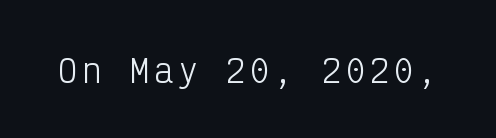
{"serif": "no", "italic": "no", "bold": "no", "weight": "light", "width": "condensed", "stroke_contrast": "low", "x_height": "medium", "monospaced": "yes", "underline": "no", "glyph_px": 32}
